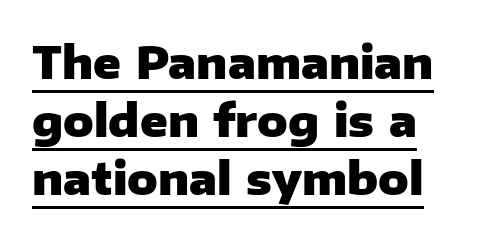
Font category for this specimen: sans-serif. Every letter is thick-stroked: bold, no question. Normally led — the rows are evenly, conventionally spaced. In designer terms, the underline attribute is active on this setting. Each letter keeps its own natural width here, so spacing adapts to shape.
